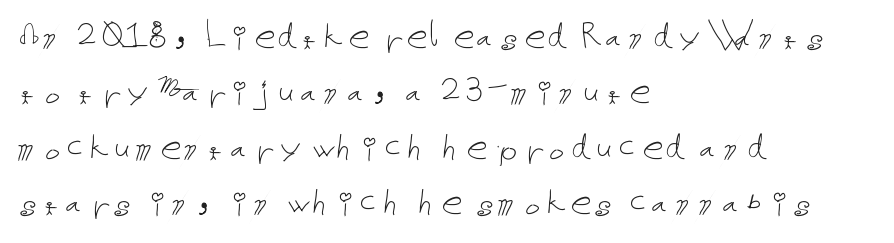
Q: Is the text bold? A: No.
Q: Is the text italic (slanted)? A: No, it is upright.
Q: Is the text underlined? A: No.
Q: How is the paragraph aligned? A: Left-aligned.
Q: Is the spacing between letters normal or unusually wide? A: Normal.
Q: Is the spacing between lines tight, normal or loose? A: Normal.
Q: Width (condensed, normal, or wide)? A: Normal.
Q: Stroke contrast? A: Low.
Q: x-height? A: Medium.
